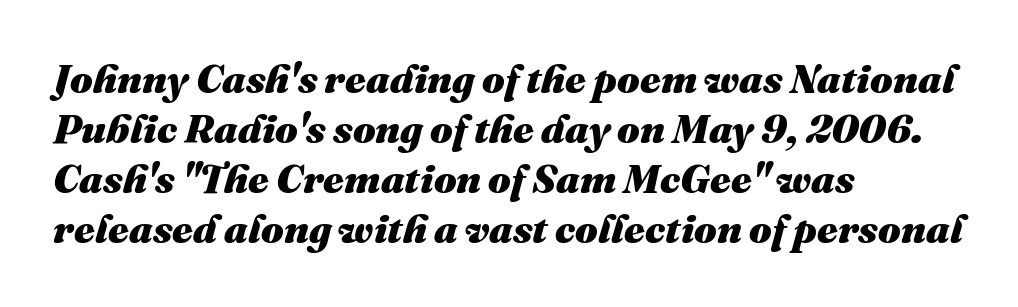
Q: Is the text bold? A: Yes.
Q: Is the text italic (slanted)? A: Yes, it leans right by about 16 degrees.
Q: Is the text underlined? A: No.
Q: How is the paragraph aligned? A: Left-aligned.
Q: Is the spacing between letters normal or unusually wide? A: Normal.
Q: Is the spacing between lines tight, normal or loose? A: Normal.
Q: Width (condensed, normal, or wide)? A: Normal.
Q: Stroke contrast? A: Medium.
Q: x-height? A: Medium.
Q: Monospaced? A: No.
